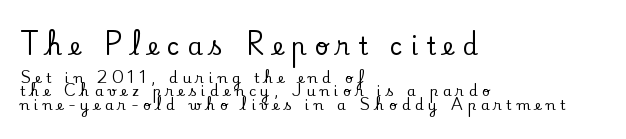
{"italic": "no", "underline": "no", "align": "left", "line_spacing": "tight", "line_spacing_ratio": 0.98, "letter_spacing": "wide", "letter_spacing_em": 0.33, "larger_block": "first", "size_ratio": 1.71, "glyph_px": 24}
